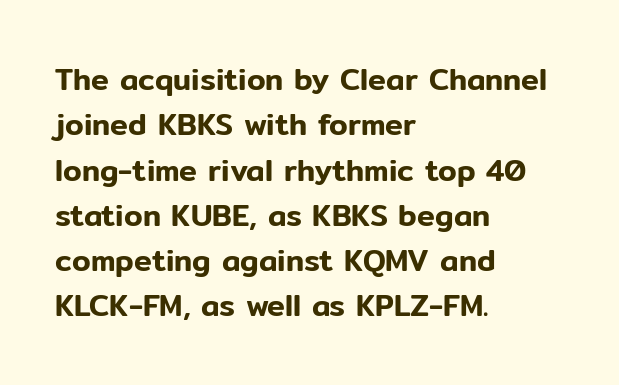
Q: Is the text italic (slanted)? A: No, it is upright.
Q: Is the typeface a serif or a sans-serif typeface? A: Sans-serif.
Q: Is the text underlined? A: No.
Q: How is the paragraph aligned? A: Left-aligned.
Q: Is the spacing between letters normal or unusually wide? A: Normal.
Q: Is the spacing between lines tight, normal or loose? A: Normal.
Q: Width (condensed, normal, or wide)? A: Normal.
Q: Stroke contrast? A: Low.
Q: x-height? A: Medium.
Q: Monospaced? A: No.
